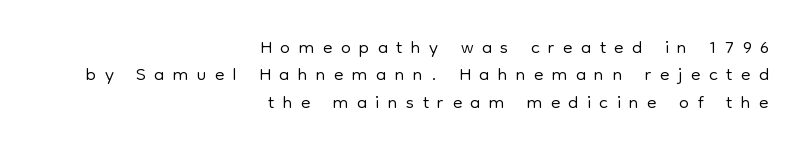
The image shows 28 px light sans-serif type, upright; set right-aligned, tight line spacing (0.98x), unusually wide letter spacing (+0.3 em), not underlined; low stroke contrast and a medium x-height.
